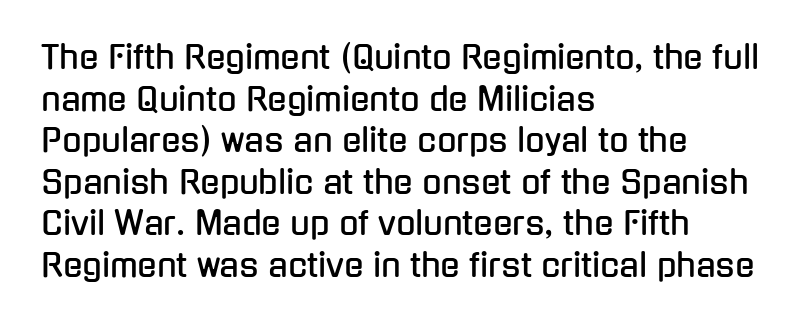
The image shows 32 px condensed sans-serif type, upright; set left-aligned, normal line spacing (1.3x), normal letter spacing, not underlined; low stroke contrast and a medium x-height.
